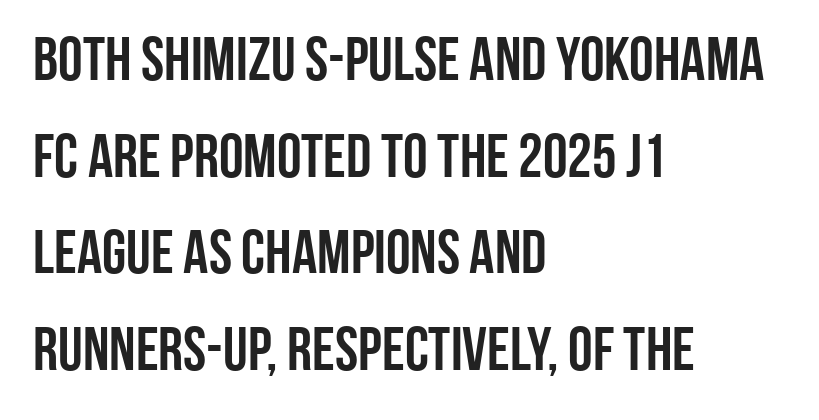
{"serif": "no", "italic": "no", "width": "condensed", "stroke_contrast": "low", "x_height": "large", "monospaced": "no", "underline": "no", "align": "left", "line_spacing": "normal", "line_spacing_ratio": 1.56, "letter_spacing": "normal", "letter_spacing_em": 0.0, "glyph_px": 62}
